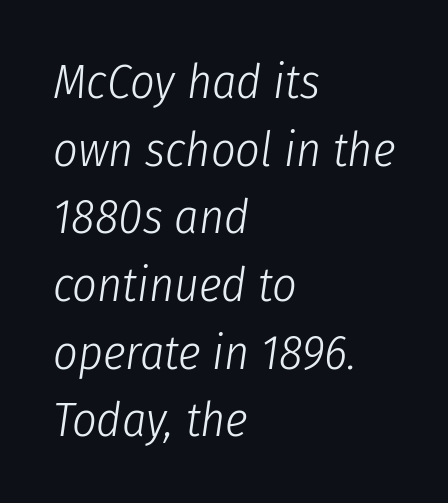
{"italic": "yes", "lean": "right", "slant_degrees": 8, "bold": "no", "weight": "light", "width": "condensed", "stroke_contrast": "low", "x_height": "medium", "monospaced": "no", "underline": "no", "align": "left", "line_spacing": "normal", "line_spacing_ratio": 1.41, "letter_spacing": "normal", "letter_spacing_em": 0.0, "glyph_px": 48}
